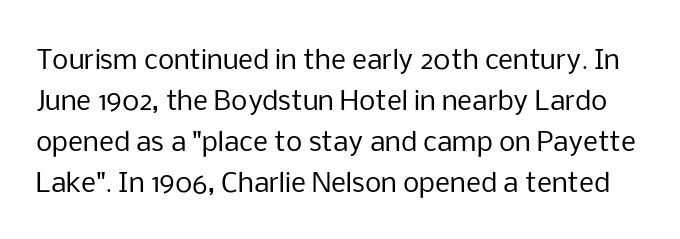
Heft: none added — not bold. Does extra space separate the letters? No, they use regular spacing. Clear beneath every line of the passage. Vertically, the passage feels balanced, rows spaced as you'd expect. In terms of posture, this sample is upright.
